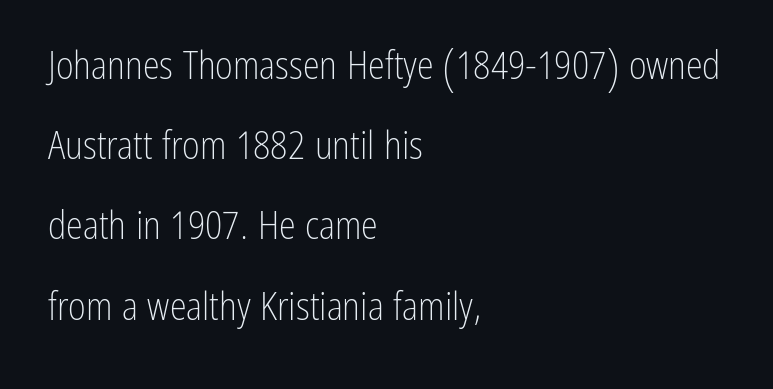
These lines are set flush left with a ragged right edge. Spacing between characters is what you'd get straight out of the box. Here the designer chose a conventional face with non-uniform glyph widths. Unbolded letterforms with no extra heft.
